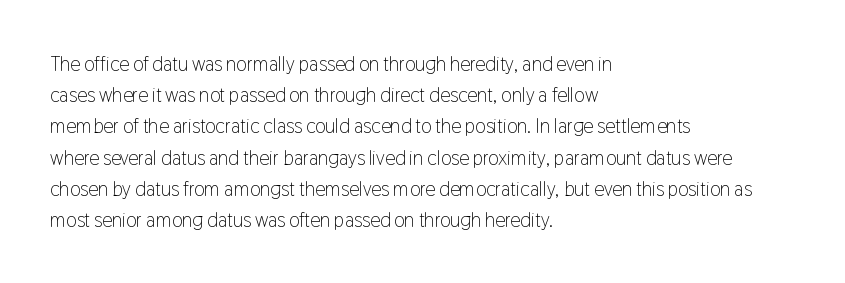
Q: Is the text bold? A: No.
Q: Is the text italic (slanted)? A: No, it is upright.
Q: Is the text underlined? A: No.
Q: How is the paragraph aligned? A: Left-aligned.
Q: Is the spacing between letters normal or unusually wide? A: Normal.
Q: Is the spacing between lines tight, normal or loose? A: Normal.
